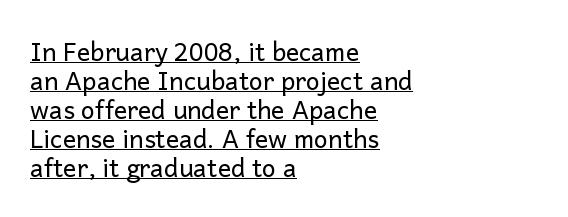
Honestly, the underline is the first thing you notice here. Each word holds together tightly as a unit, with standard inter-letter gaps. Casual observation: everything's shoved over to the left. Is there any slant? The stems are plumb. Is the stroke heavy? The answer is a plain regular-or-lighter.
